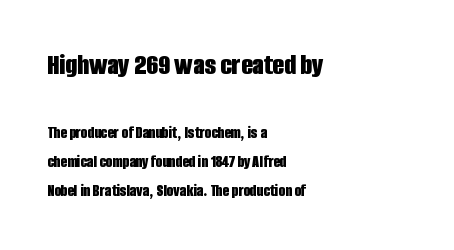
The image shows 30 px bold, condensed sans-serif type, upright; set left-aligned, line spacing 1.71x, normal letter spacing, not underlined; the first (top) block is 1.76x larger; low stroke contrast and a large x-height.
